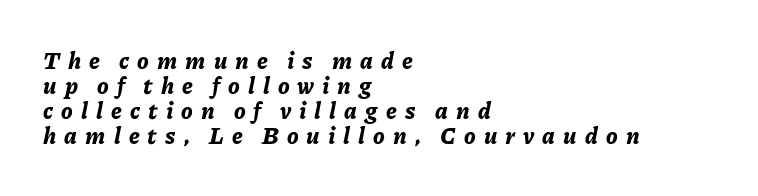
The image shows 23 px bold type, italic (leaning right); set left-aligned, tight line spacing (1.09x), unusually wide letter spacing (+0.35 em), not underlined.
